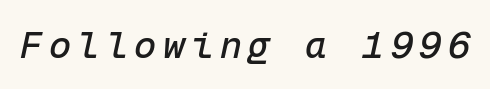
{"italic": "yes", "lean": "right", "slant_degrees": 12, "width": "normal", "stroke_contrast": "low", "x_height": "medium", "monospaced": "yes", "underline": "no", "glyph_px": 37}
